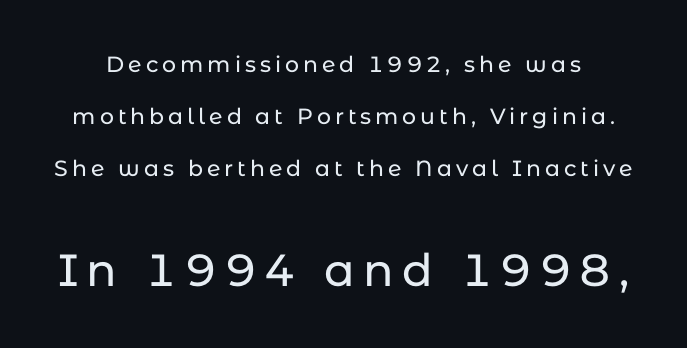
Q: Is the text italic (slanted)? A: No, it is upright.
Q: Is the typeface a serif or a sans-serif typeface? A: Sans-serif.
Q: Is the text underlined? A: No.
Q: Is the spacing between lines tight, normal or loose? A: Loose.
Q: Which block of text is set in a larger size, the first (top) or the second (bottom)? A: The second (bottom) one.
Q: Width (condensed, normal, or wide)? A: Normal.
Q: Stroke contrast? A: Low.
Q: x-height? A: Medium.
Q: Monospaced? A: No.
